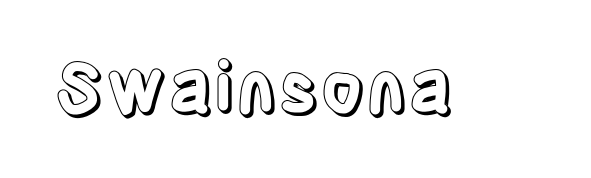
Q: Is the text italic (slanted)? A: No, it is upright.
Q: Is the text underlined? A: No.
Q: Is the spacing between letters normal or unusually wide? A: Normal.
Q: Width (condensed, normal, or wide)? A: Condensed.
Q: x-height? A: Large.
Q: Monospaced? A: No.
